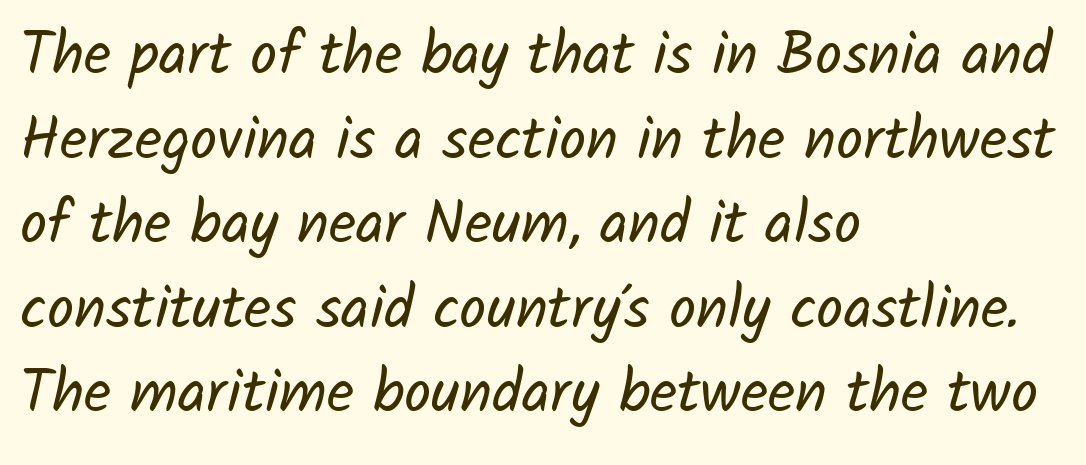
{"serif": "no", "bold": "no", "weight": "regular", "width": "normal", "stroke_contrast": "low", "x_height": "medium", "monospaced": "no", "underline": "no", "align": "left", "line_spacing": "normal", "line_spacing_ratio": 1.41, "letter_spacing": "normal", "letter_spacing_em": 0.0, "glyph_px": 60}
